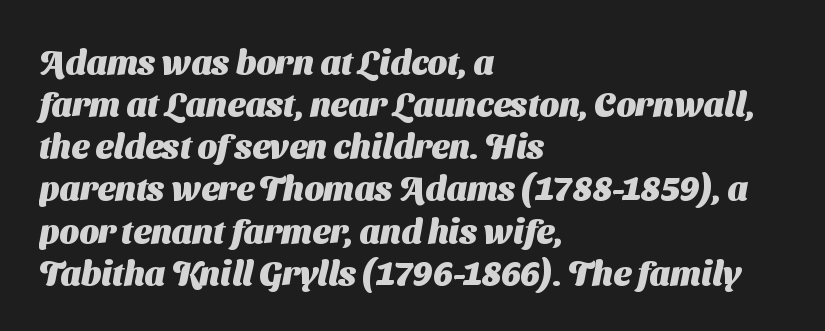
The image shows 34 px heavy sans-serif type; set left-aligned, line spacing 1.24x, normal letter spacing, not underlined; medium stroke contrast and a medium x-height.
